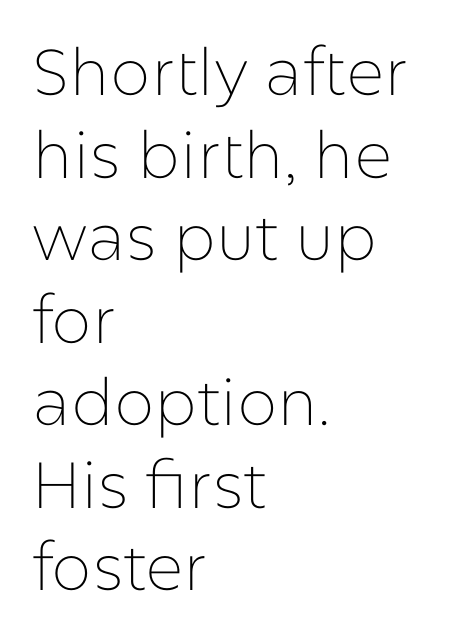
Does the lettering tilt? It doesn't — this is upright. Normally led — the rows are evenly, conventionally spaced. The face looks like a standard text weight, possibly lighter. Descenders are the only things crossing below the line. You can tell from the bare stems that sans-serif type was used. Look at the tracking — it's just the regular setting, nothing added.
